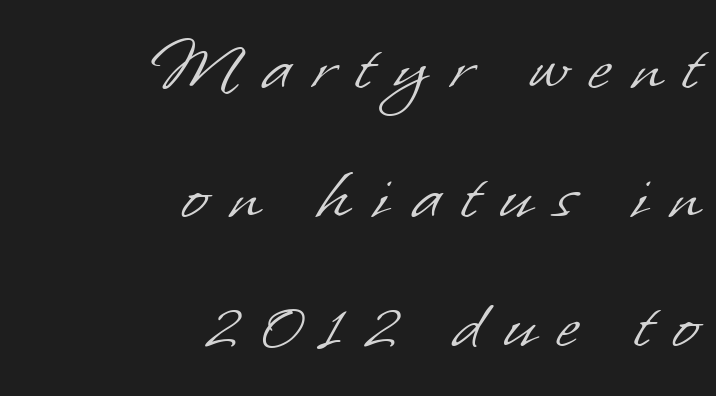
Notice how descenders clear the ascenders below comfortably — that's standard leading. Display-style spreading of the glyphs; the letterfit is very open. Descenders are the only things crossing below the line. Character widths vary here, with narrow letters taking less room than wide ones. The typeface has the unassuming heft of standard copy or less.
